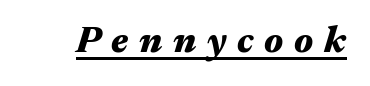
The image shows 37 px heavy, wide type, italic (leaning right); set unusually wide letter spacing (+0.29 em), underlined; medium stroke contrast and a medium x-height.
